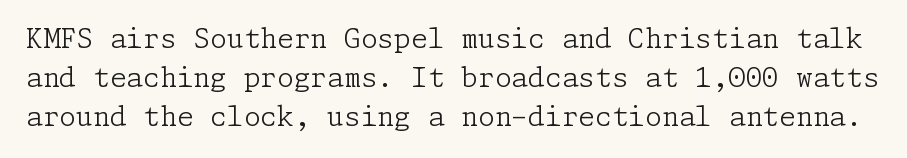
Q: Is the text bold? A: No.
Q: Is the text italic (slanted)? A: No, it is upright.
Q: Is the text underlined? A: No.
Q: Is the spacing between letters normal or unusually wide? A: Normal.
Q: Is the spacing between lines tight, normal or loose? A: Normal.
